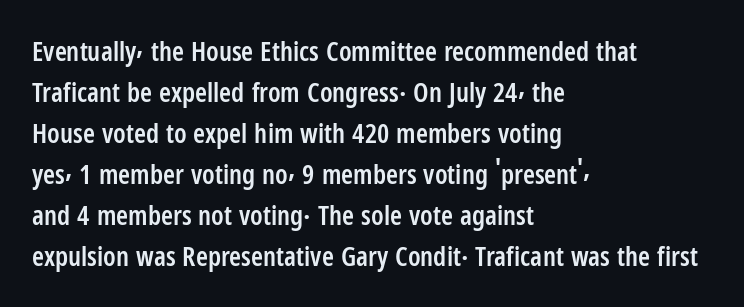
The image shows 27 px text type, upright; set left-aligned, normal line spacing (1.52x), normal letter spacing, not underlined.
